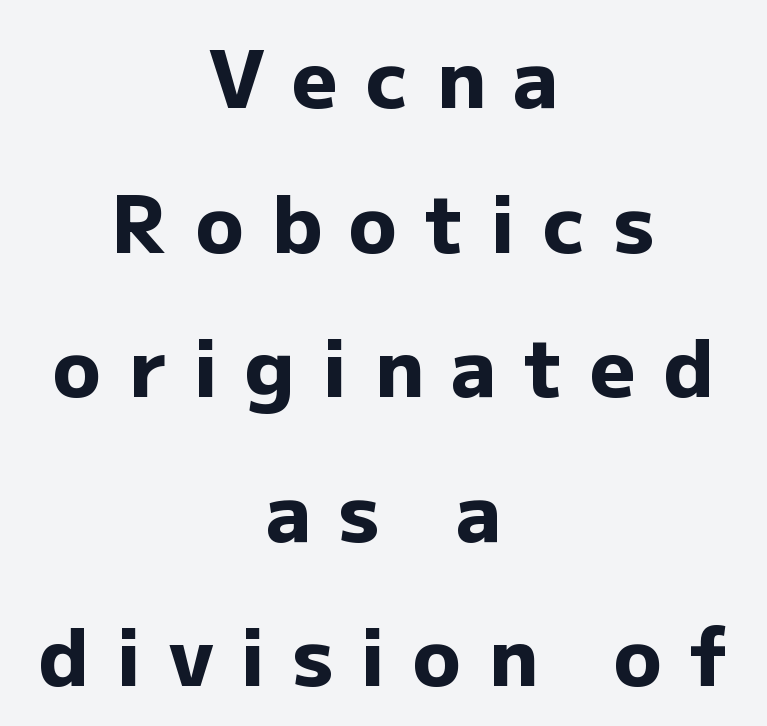
The image shows 79 px heavy sans-serif type, upright; set centered, line spacing 1.83x, unusually wide letter spacing (+0.35 em), not underlined; low stroke contrast and a medium x-height.
